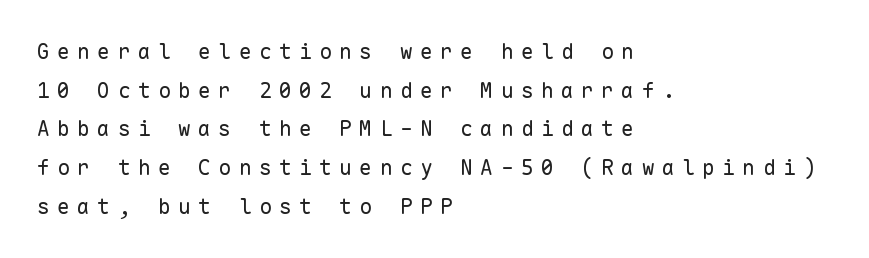
Each stroke keeps to a modest, everyday thickness or less. Plain, unruled lines of type. Do the letters lean? They stand straight. The letterforms stand isolated, each surrounded by extra space. Short and long lines alike share a common starting point at left.
